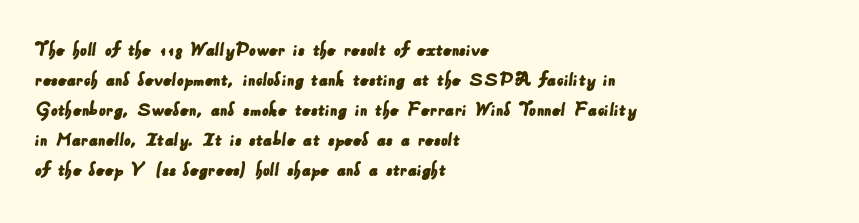
Nobody touched the tracking dial on this one. If you drew a ruler down the left edge, every line would touch it. Quick note: interline space is typical. A clean baseline with only descenders dipping below it.
